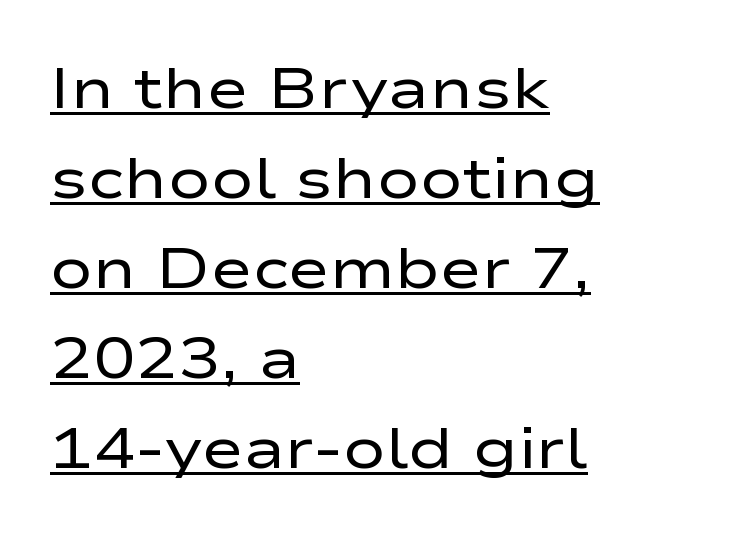
{"serif": "no", "italic": "no", "bold": "no", "weight": "regular", "width": "wide", "stroke_contrast": "low", "x_height": "medium", "monospaced": "no", "underline": "yes", "align": "left", "line_spacing": "normal", "line_spacing_ratio": 1.58, "letter_spacing": "normal", "letter_spacing_em": 0.0, "glyph_px": 57}
